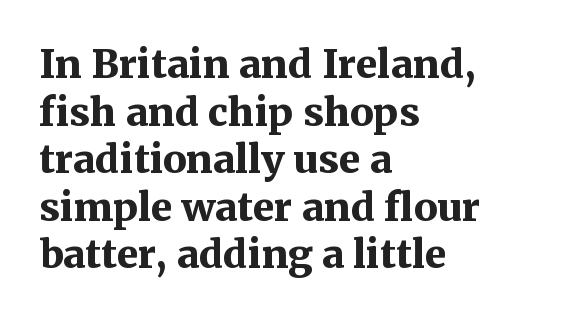
Q: Is the text bold? A: Yes.
Q: Is the text italic (slanted)? A: No, it is upright.
Q: Is the typeface a serif or a sans-serif typeface? A: Serif.
Q: Is the text underlined? A: No.
Q: How is the paragraph aligned? A: Left-aligned.
Q: Is the spacing between letters normal or unusually wide? A: Normal.
Q: Width (condensed, normal, or wide)? A: Normal.
Q: Stroke contrast? A: Medium.
Q: x-height? A: Medium.
Q: Monospaced? A: No.
